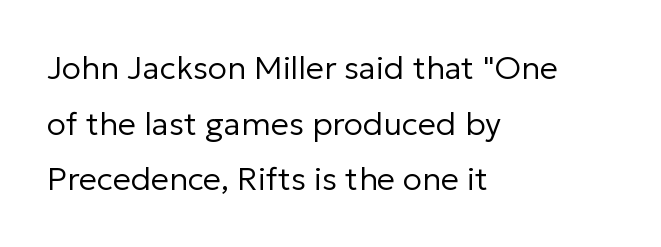
The image shows 32 px regular-weight sans-serif type, upright; set left-aligned, line spacing 1.74x, normal letter spacing, not underlined; low stroke contrast and a medium x-height.
